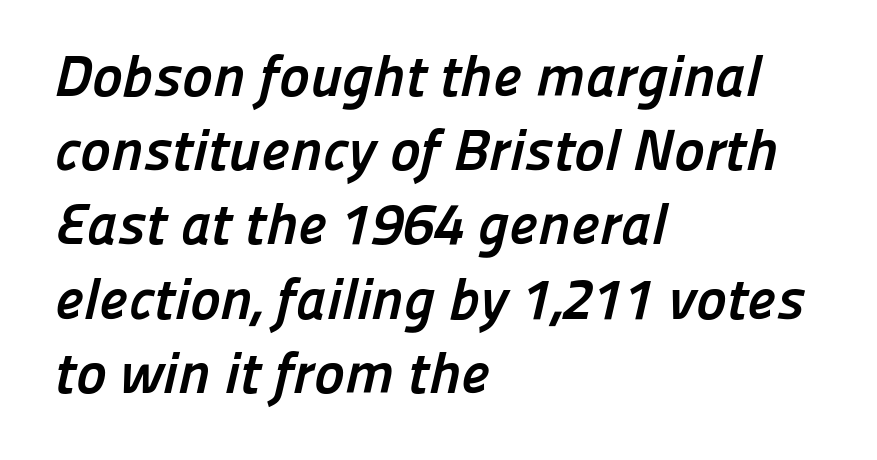
There is no visible air inserted between adjacent glyphs. If you drew a ruler down the left edge, every line would touch it. Plenty of ink on the page — the face is bold. The rendering uses natural spacing where letterforms have individual widths.
